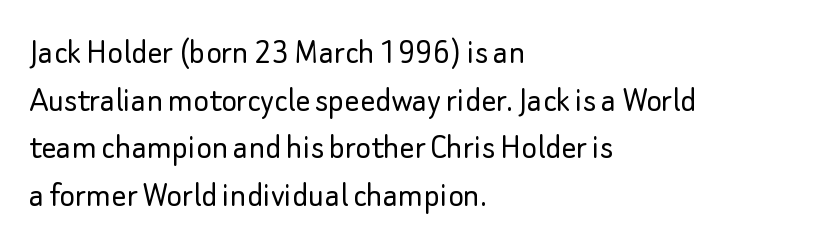
The image shows 37 px light sans-serif type, upright; set left-aligned, normal line spacing (1.29x), normal letter spacing, not underlined; low stroke contrast and a small x-height.
